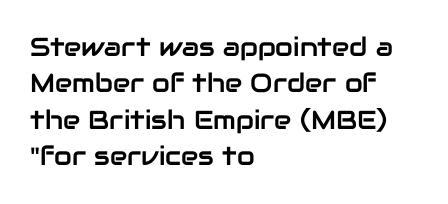
Q: Is the text italic (slanted)? A: No, it is upright.
Q: Is the text underlined? A: No.
Q: How is the paragraph aligned? A: Left-aligned.
Q: Is the spacing between letters normal or unusually wide? A: Normal.
Q: Is the spacing between lines tight, normal or loose? A: Normal.
